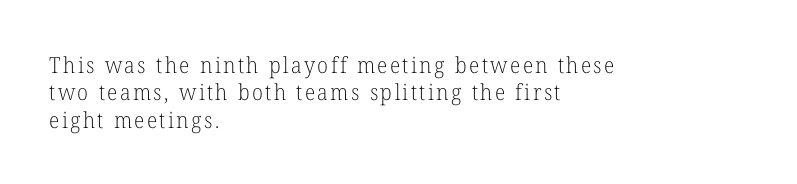
Q: Is the text bold? A: No.
Q: Is the text italic (slanted)? A: No, it is upright.
Q: Is the text underlined? A: No.
Q: How is the paragraph aligned? A: Left-aligned.
